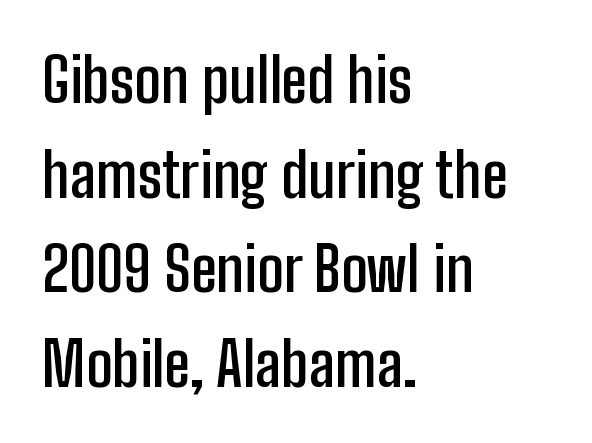
{"serif": "no", "italic": "no", "bold": "semi", "weight": "semibold", "width": "condensed", "stroke_contrast": "low", "x_height": "medium", "monospaced": "no", "underline": "no", "align": "left", "line_spacing": "normal", "line_spacing_ratio": 1.55, "letter_spacing": "normal", "letter_spacing_em": 0.0, "glyph_px": 61}
